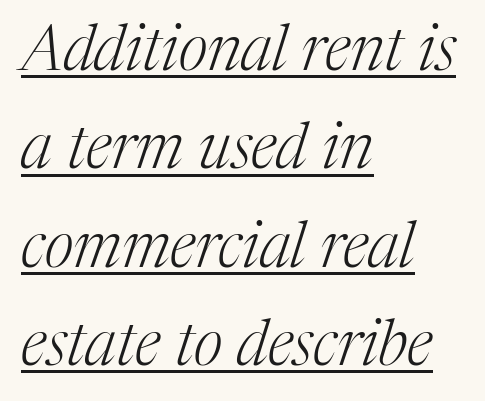
The image shows 63 px light serif type, italic (leaning right); set left-aligned, normal line spacing (1.56x), normal letter spacing, underlined; medium stroke contrast and a medium x-height.
